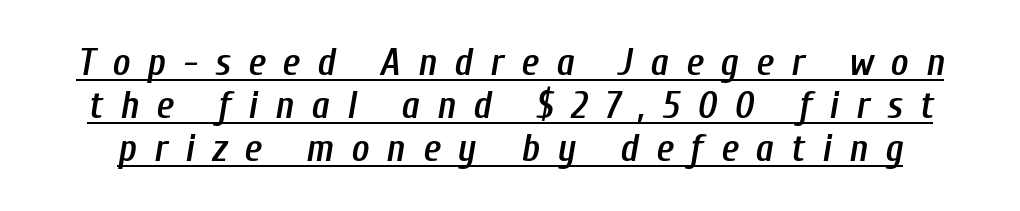
The rendering uses a semibold face; strokes are thickened but not to full bold. The line-height multiplier appears low, near solid setting. This sample has the flowing, uneven cadence of proportional lettering. The horizontal fit of the characters is loose and conspicuously gappy. It's the slanting kind of type.
